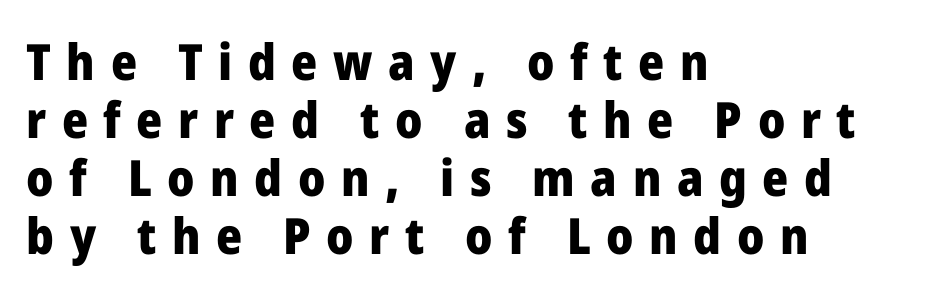
The image shows 50 px heavy sans-serif type, upright; set left-aligned, line spacing 1.16x, unusually wide letter spacing (+0.31 em), not underlined; low stroke contrast and a medium x-height.
